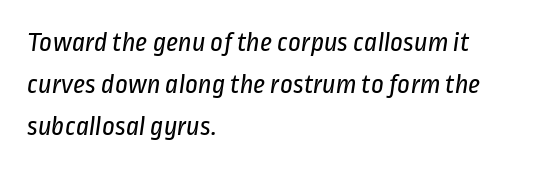
Q: Is the text bold? A: No.
Q: Is the typeface a serif or a sans-serif typeface? A: Sans-serif.
Q: Is the text underlined? A: No.
Q: How is the paragraph aligned? A: Left-aligned.
Q: Is the spacing between letters normal or unusually wide? A: Normal.
Q: Is the spacing between lines tight, normal or loose? A: Normal.
Q: Width (condensed, normal, or wide)? A: Condensed.
Q: Stroke contrast? A: Low.
Q: x-height? A: Medium.
Q: Monospaced? A: No.
